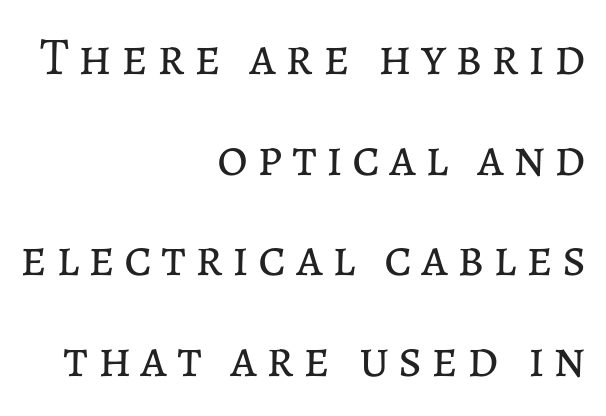
Looks like regular typesetting: each glyph gets only the width it needs. The leading is generous, giving the passage an open texture. Italic: no, the glyphs are upright roman. Ink coverage per letter is moderate at most. The lines in this sample share a right terminus and differ only in where they begin.
